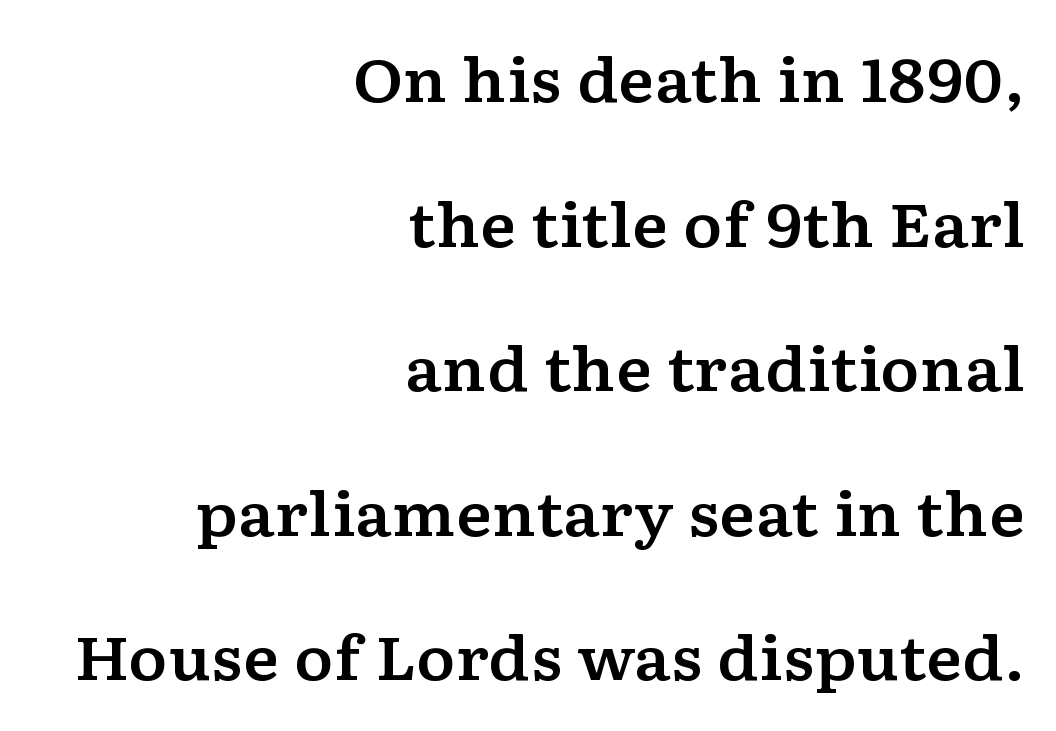
{"serif": "yes", "italic": "no", "width": "wide", "stroke_contrast": "low", "x_height": "medium", "monospaced": "no", "underline": "no", "align": "right", "line_spacing": "loose", "line_spacing_ratio": 2.41, "letter_spacing": "normal", "letter_spacing_em": 0.0, "glyph_px": 60}
